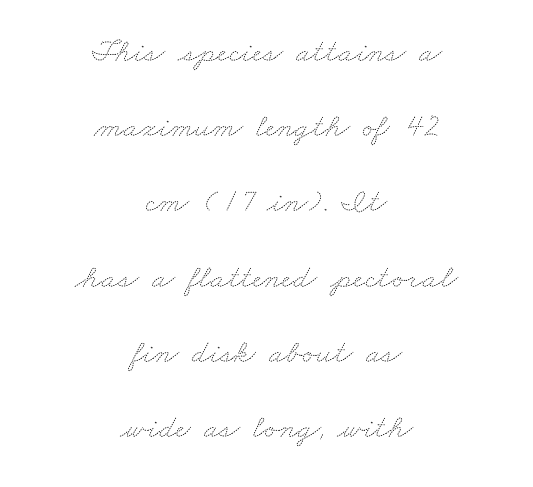
Check the space under the baseline: it is left empty. Whoever set this chose breathing room over compactness in the vertical rhythm. Unbolded letterforms with no extra heft. This sample has the flowing, uneven cadence of proportional lettering. The passage is arranged like a title page — every line centered.
